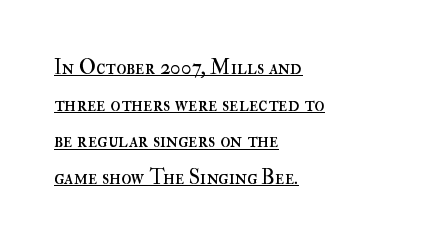
Q: Is the text bold? A: No.
Q: Is the text italic (slanted)? A: No, it is upright.
Q: Is the text underlined? A: Yes.
Q: How is the paragraph aligned? A: Left-aligned.
Q: Is the spacing between letters normal or unusually wide? A: Normal.
